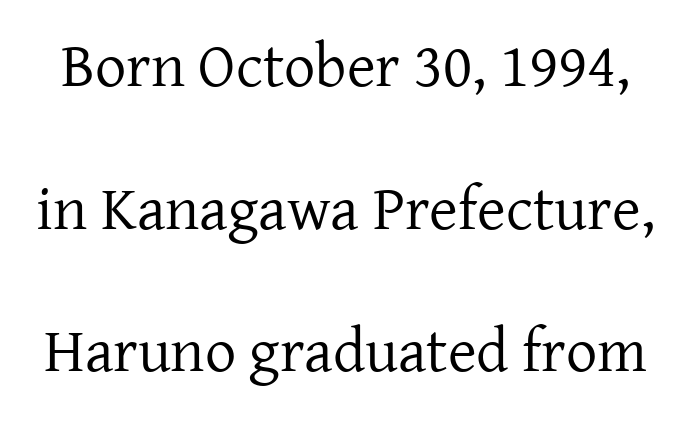
Q: Is the text bold? A: No.
Q: Is the text italic (slanted)? A: No, it is upright.
Q: Is the typeface a serif or a sans-serif typeface? A: Serif.
Q: Is the text underlined? A: No.
Q: Is the spacing between letters normal or unusually wide? A: Normal.
Q: Is the spacing between lines tight, normal or loose? A: Loose.
Q: Width (condensed, normal, or wide)? A: Normal.
Q: Stroke contrast? A: Low.
Q: x-height? A: Medium.
Q: Monospaced? A: No.
